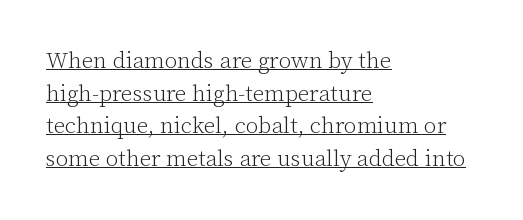
Short and long lines alike share a common starting point at left. A typesetter would call this leading conventional body-copy spacing. Inter-character spacing is left at the font's built-in metrics. Bold? No — there's no thickening of the strokes. The font's upright variant was chosen for this text. The words here are underlined.
